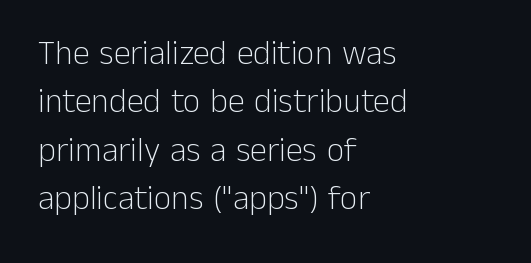
The image shows 34 px light sans-serif type, upright; set left-aligned, normal line spacing (1.42x), normal letter spacing, not underlined; low stroke contrast and a medium x-height.
